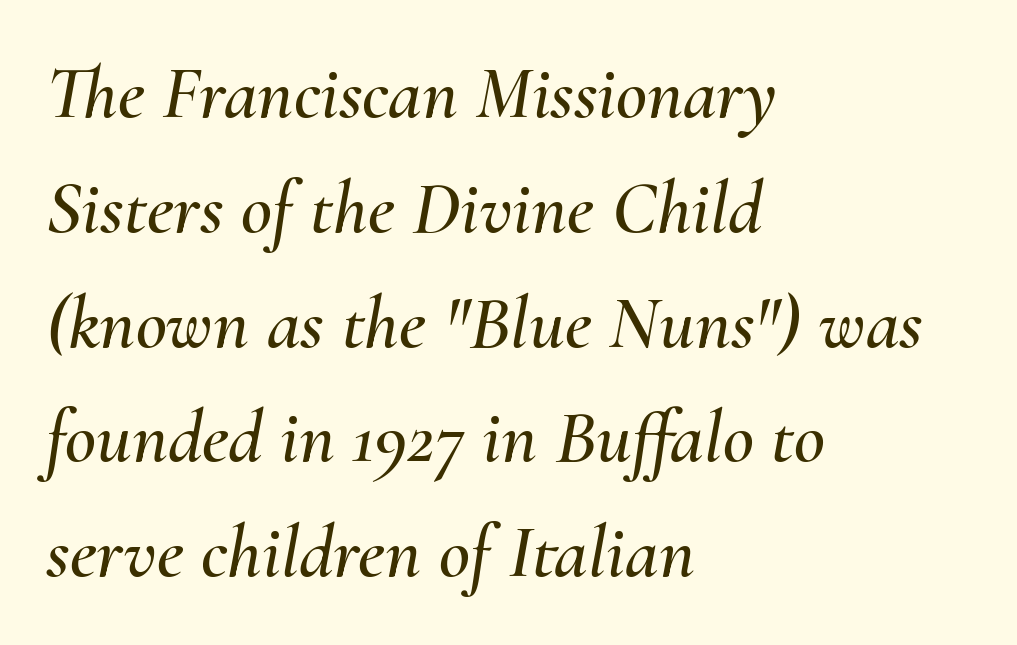
{"italic": "yes", "lean": "right", "slant_degrees": 10, "width": "normal", "stroke_contrast": "medium", "x_height": "small", "monospaced": "no", "underline": "no", "align": "left", "line_spacing": "normal", "line_spacing_ratio": 1.51, "letter_spacing": "normal", "letter_spacing_em": 0.0, "glyph_px": 76}
